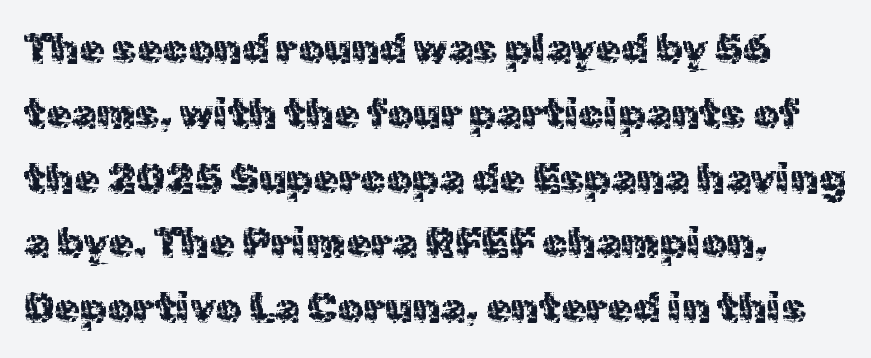
The image shows 41 px regular-weight sans-serif type, upright; set normal line spacing (1.58x), normal letter spacing, not underlined; a medium x-height.
